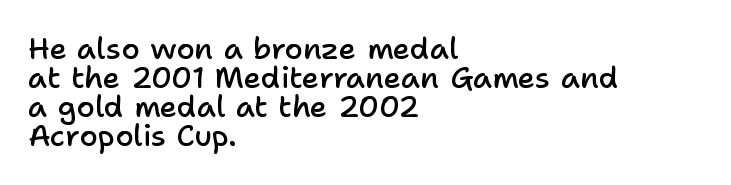
If you measured baseline to baseline, you'd find a short distance. This sample has the flowing, uneven cadence of proportional lettering. I'd describe the lettering as semibold — firm but not a full bold. Check under the words: just untouched page. The passage shown has conventional tracking throughout.
